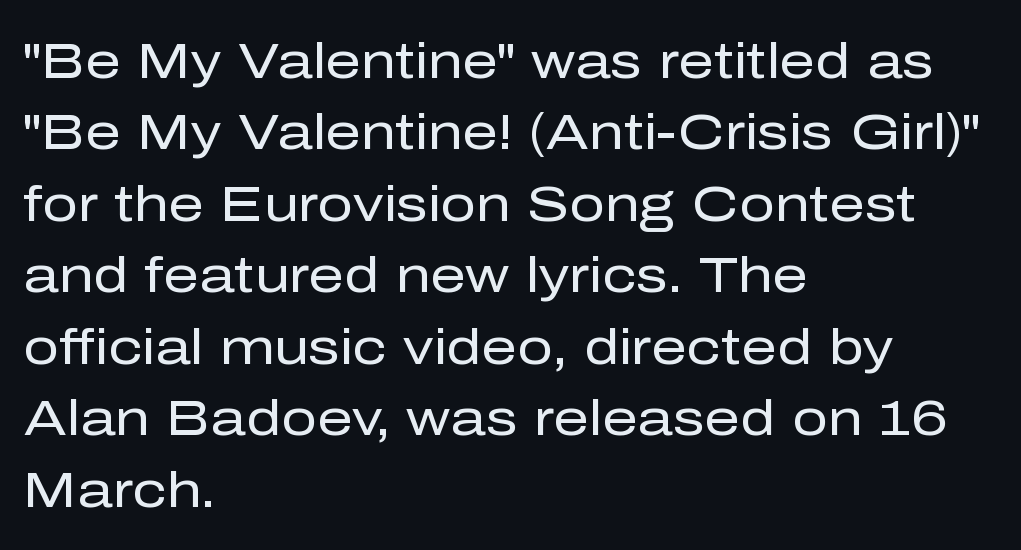
{"serif": "no", "italic": "no", "bold": "no", "weight": "regular", "width": "normal", "stroke_contrast": "low", "x_height": "medium", "monospaced": "no", "underline": "no", "align": "left", "line_spacing": "normal", "line_spacing_ratio": 1.43, "letter_spacing": "normal", "letter_spacing_em": 0.0, "glyph_px": 50}
